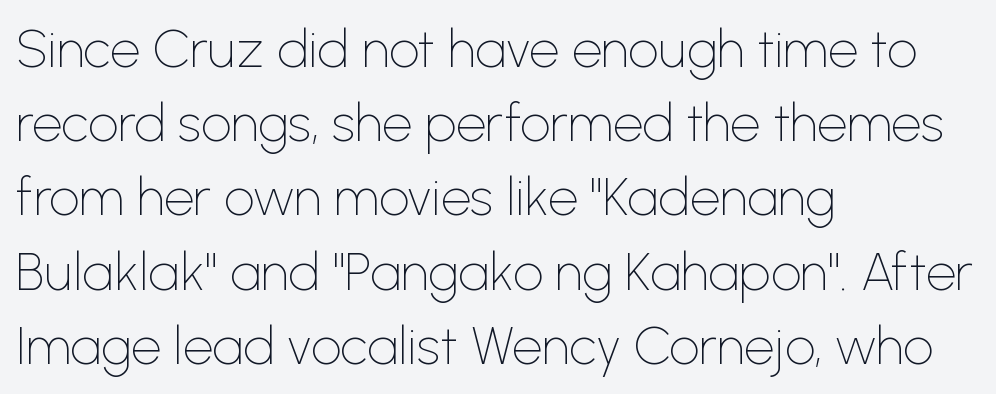
{"serif": "no", "italic": "no", "bold": "no", "weight": "thin", "width": "normal", "stroke_contrast": "low", "x_height": "medium", "monospaced": "no", "underline": "no", "align": "left", "line_spacing": "normal", "line_spacing_ratio": 1.4, "letter_spacing": "normal", "letter_spacing_em": 0.0, "glyph_px": 53}
